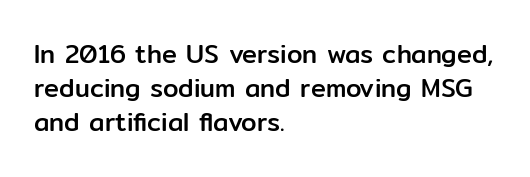
The lettering holds an erect, upright posture throughout. Nobody drew a line under any word here. This rendering uses left alignment, leaving the right contour irregular. Each new line begins a customary step beneath the previous one. Students, note that the glyphs here touch the page at normal intervals.
